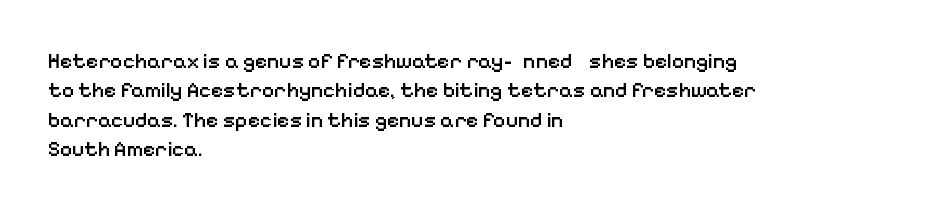
{"italic": "no", "bold": "semi", "underline": "no", "align": "left", "line_spacing": "normal", "line_spacing_ratio": 1.4, "letter_spacing": "normal", "letter_spacing_em": 0.0, "glyph_px": 21}
